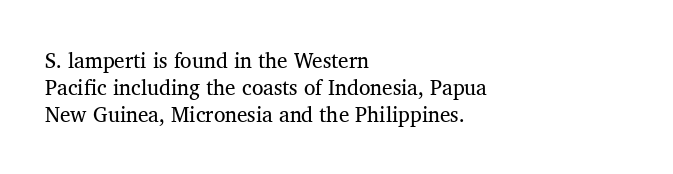
The image shows 21 px text type, upright; set left-aligned, normal line spacing (1.29x), normal letter spacing, not underlined.
